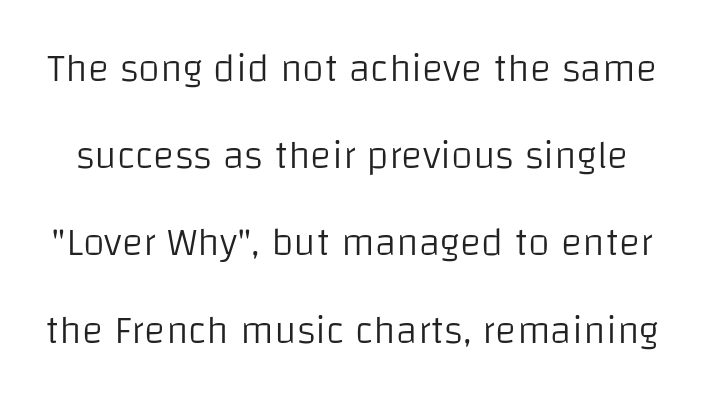
Q: Is the text bold? A: No.
Q: Is the text italic (slanted)? A: No, it is upright.
Q: Is the typeface a serif or a sans-serif typeface? A: Sans-serif.
Q: Is the text underlined? A: No.
Q: Is the spacing between letters normal or unusually wide? A: Normal.
Q: Is the spacing between lines tight, normal or loose? A: Loose.
Q: Width (condensed, normal, or wide)? A: Normal.
Q: Stroke contrast? A: Low.
Q: x-height? A: Large.
Q: Monospaced? A: No.
